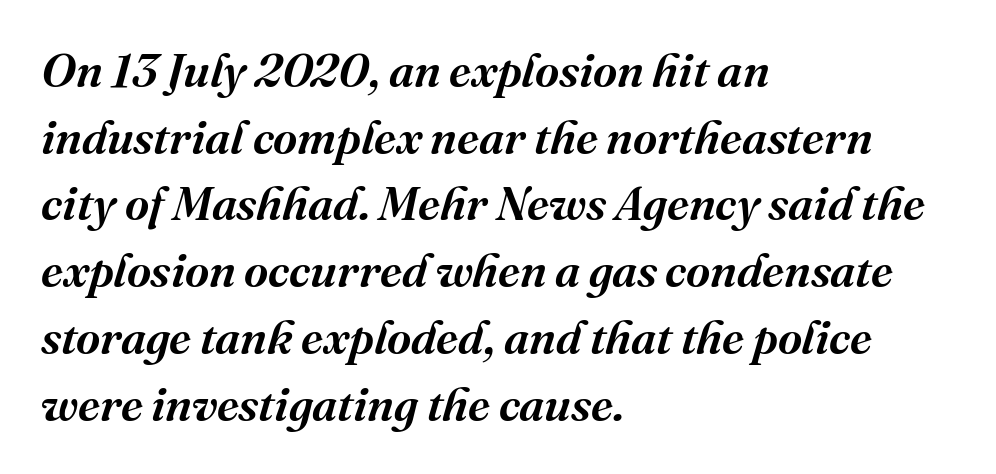
The image shows 47 px serif type, italic (leaning right); set left-aligned, normal line spacing (1.42x), normal letter spacing, not underlined; medium stroke contrast and a medium x-height.
